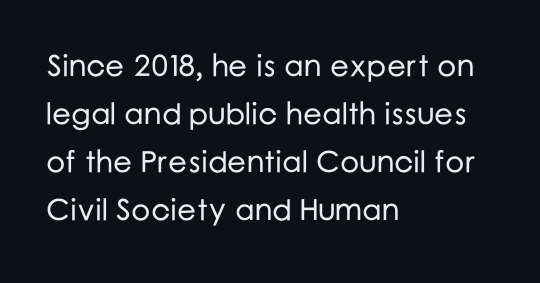
{"serif": "no", "italic": "no", "width": "normal", "stroke_contrast": "low", "x_height": "medium", "monospaced": "no", "underline": "no", "align": "left", "line_spacing": "normal", "line_spacing_ratio": 1.6, "letter_spacing": "normal", "letter_spacing_em": 0.0, "glyph_px": 30}
